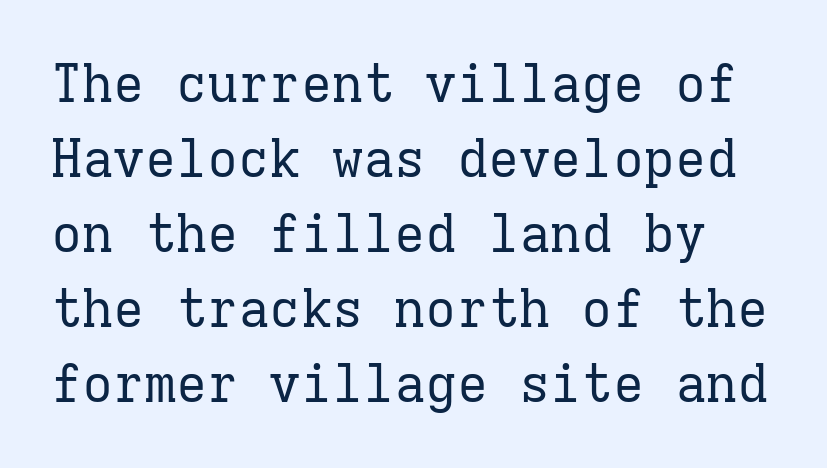
The image shows 52 px regular-weight serif type, upright, monospaced; set normal line spacing (1.44x), normal letter spacing, not underlined; low stroke contrast and a medium x-height.
